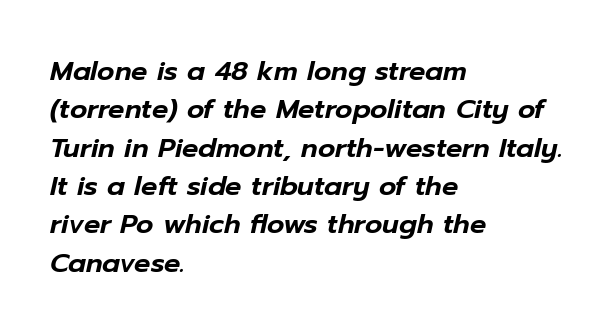
The leading is moderate, giving the passage an even texture. Characters follow at the spacing the type designer built in. Posture: slanted. All the whitespace from short lines collects on the right. The string is rendered with underlining switched off.
